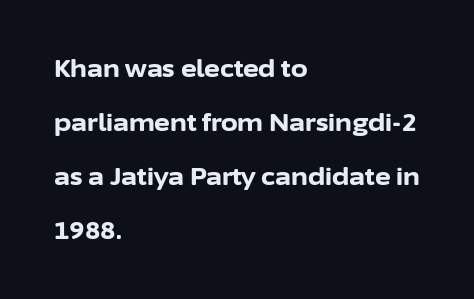
Q: Is the text bold? A: Yes.
Q: Is the text italic (slanted)? A: No, it is upright.
Q: Is the text underlined? A: No.
Q: How is the paragraph aligned? A: Left-aligned.
Q: Is the spacing between letters normal or unusually wide? A: Normal.
Q: Is the spacing between lines tight, normal or loose? A: Loose.
